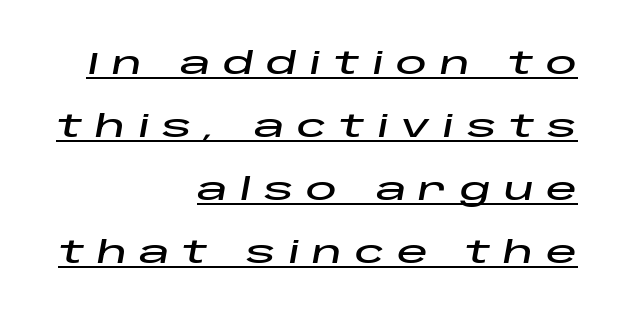
{"italic": "yes", "lean": "right", "slant_degrees": 10, "width": "wide", "stroke_contrast": "low", "x_height": "large", "monospaced": "no", "underline": "yes", "align": "right", "line_spacing": "loose", "line_spacing_ratio": 2.03, "letter_spacing": "wide", "letter_spacing_em": 0.4, "glyph_px": 31}
